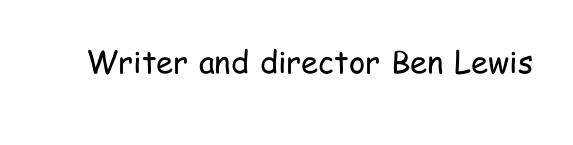
The image shows 31 px regular-weight, condensed sans-serif type, upright; set normal letter spacing, not underlined; low stroke contrast and a medium x-height.
